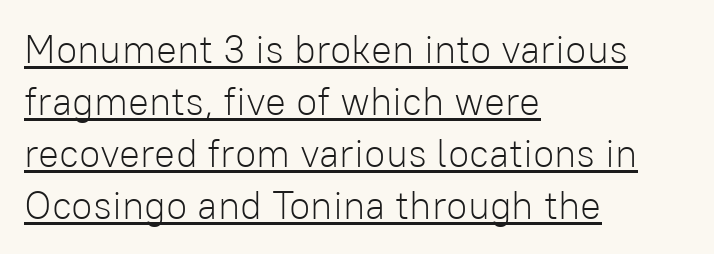
{"serif": "no", "italic": "no", "bold": "no", "weight": "light", "width": "normal", "stroke_contrast": "low", "x_height": "medium", "monospaced": "no", "underline": "yes", "align": "left", "line_spacing": "normal", "line_spacing_ratio": 1.33, "letter_spacing": "normal", "letter_spacing_em": 0.0, "glyph_px": 39}
